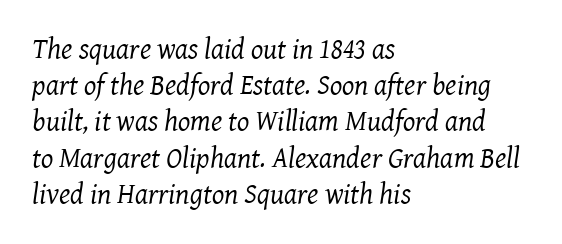
{"serif": "yes", "italic": "yes", "lean": "right", "slant_degrees": 8, "bold": "no", "weight": "regular", "width": "normal", "stroke_contrast": "medium", "x_height": "medium", "monospaced": "no", "underline": "no", "align": "left", "line_spacing": "normal", "line_spacing_ratio": 1.25, "letter_spacing": "normal", "letter_spacing_em": 0.0, "glyph_px": 29}
